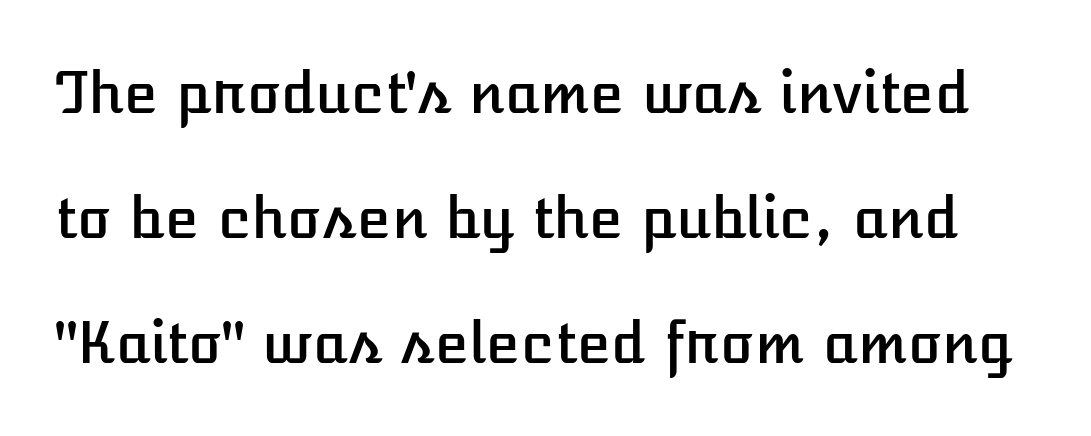
Q: Is the text italic (slanted)? A: No, it is upright.
Q: Is the text underlined? A: No.
Q: Is the spacing between letters normal or unusually wide? A: Normal.
Q: Is the spacing between lines tight, normal or loose? A: Loose.
Q: Width (condensed, normal, or wide)? A: Normal.
Q: Stroke contrast? A: Low.
Q: x-height? A: Medium.
Q: Monospaced? A: No.
